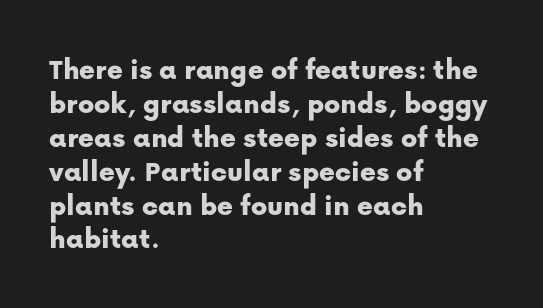
Q: Is the text italic (slanted)? A: No, it is upright.
Q: Is the typeface a serif or a sans-serif typeface? A: Sans-serif.
Q: Is the text underlined? A: No.
Q: How is the paragraph aligned? A: Left-aligned.
Q: Is the spacing between letters normal or unusually wide? A: Normal.
Q: Is the spacing between lines tight, normal or loose? A: Tight.
Q: Width (condensed, normal, or wide)? A: Normal.
Q: Stroke contrast? A: Low.
Q: x-height? A: Medium.
Q: Monospaced? A: No.
